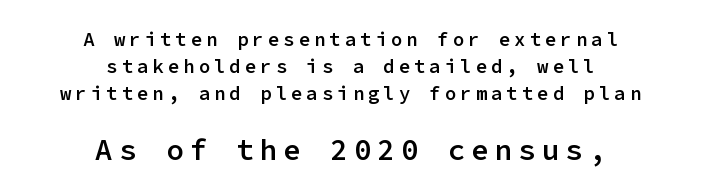
The font family rendered here belongs to the sans-serif group. These words are printed semibold, heavier than regular yet not bold. Two sizes are in play, and the larger belongs to the second block. Characters follow at a spacing far wider than the type designer built in. The paragraph shown floats in the horizontal middle.
